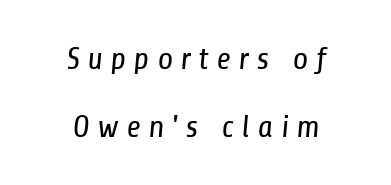
The designer went with a sans here, leaving each stem footless. Words appear elongated and porous because spacing is wide. The zone under the glyphs is completely vacant. Teacher's note: observe the equal gaps on both sides — that is centered alignment. The passage shown stacks its lines with a broad gap.
